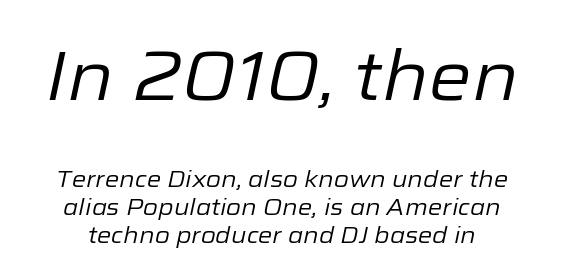
The cut favours lightness, reaching ordinary text weight at its darkest. Of the two passages, the one on top uses the larger point size. The specimen omits any rule beneath the text block's lines. Notice how the stems are inclined rather than vertical — that's the hallmark of italics.
